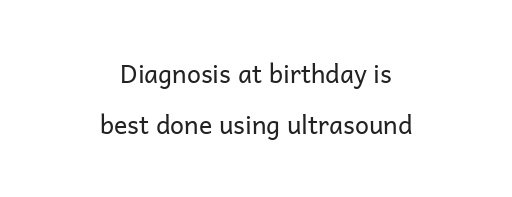
{"italic": "no", "bold": "no", "underline": "no", "align": "center", "line_spacing": "loose", "line_spacing_ratio": 2.06, "letter_spacing": "normal", "letter_spacing_em": 0.0, "glyph_px": 25}
